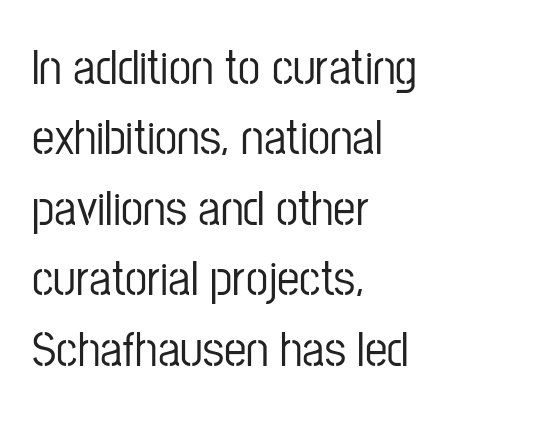
The image shows 50 px condensed sans-serif type, upright; set left-aligned, normal line spacing (1.41x), normal letter spacing, not underlined; low stroke contrast and a medium x-height.
